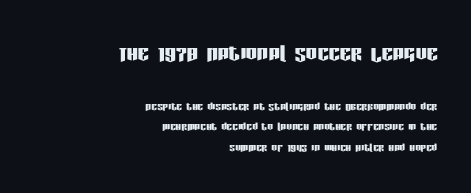
The image shows 28 px condensed sans-serif type, upright; set right-aligned, normal line spacing (1.45x), normal letter spacing, not underlined; the first (top) block is 2.0x larger; low stroke contrast and a large x-height.
